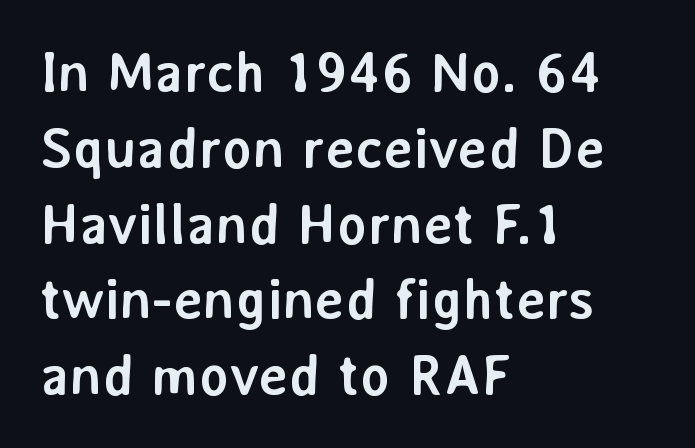
The image shows 57 px semibold sans-serif type, upright; set left-aligned, normal line spacing (1.33x), normal letter spacing, not underlined; low stroke contrast and a medium x-height.
